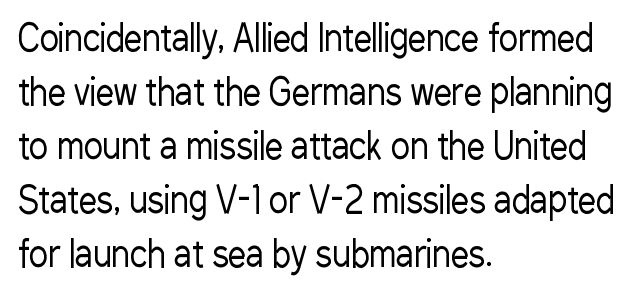
{"serif": "no", "italic": "no", "bold": "no", "weight": "regular", "width": "condensed", "stroke_contrast": "low", "x_height": "medium", "monospaced": "no", "underline": "no", "align": "left", "line_spacing": "normal", "line_spacing_ratio": 1.5, "letter_spacing": "normal", "letter_spacing_em": 0.0, "glyph_px": 36}
